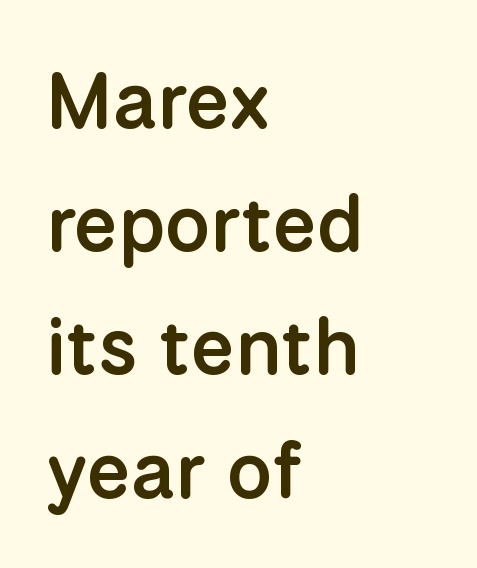
How would I describe the line gaps? Plain and ordinary. Line starts are locked; line ends wander. Ascenders rise straight up at ninety degrees. Letterform terminals end flat and unadorned throughout the passage. The tracking reads as untouched default to a designer's eye. The letters advance in unequal steps, a hallmark of proportional type.
